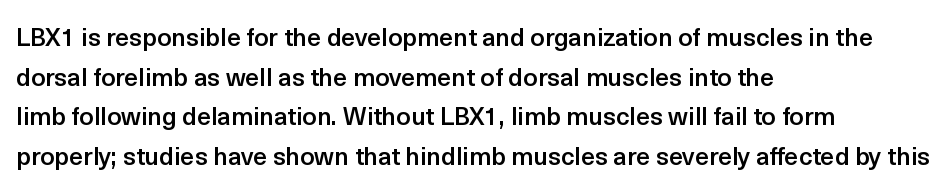
{"italic": "no", "bold": "semi", "underline": "no", "align": "left", "line_spacing": "normal", "line_spacing_ratio": 1.59, "letter_spacing": "normal", "letter_spacing_em": 0.0, "glyph_px": 25}
